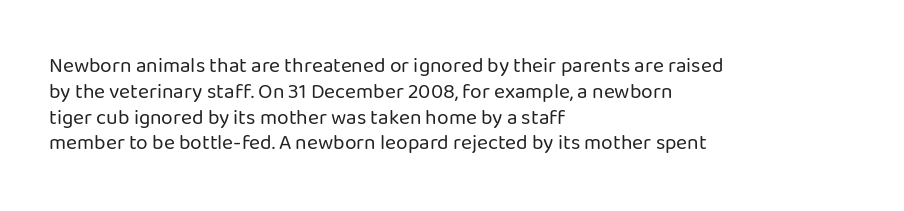
{"italic": "no", "bold": "no", "underline": "no", "align": "left", "line_spacing_ratio": 1.23, "letter_spacing": "normal", "letter_spacing_em": 0.0, "glyph_px": 21}
